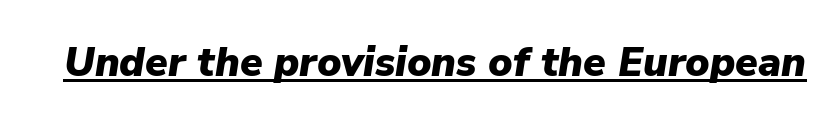
Q: Is the text bold? A: Yes.
Q: Is the text italic (slanted)? A: Yes, it leans right by about 9 degrees.
Q: Is the text underlined? A: Yes.
Q: Is the spacing between letters normal or unusually wide? A: Normal.
Q: Width (condensed, normal, or wide)? A: Normal.
Q: Stroke contrast? A: Low.
Q: x-height? A: Medium.
Q: Monospaced? A: No.
